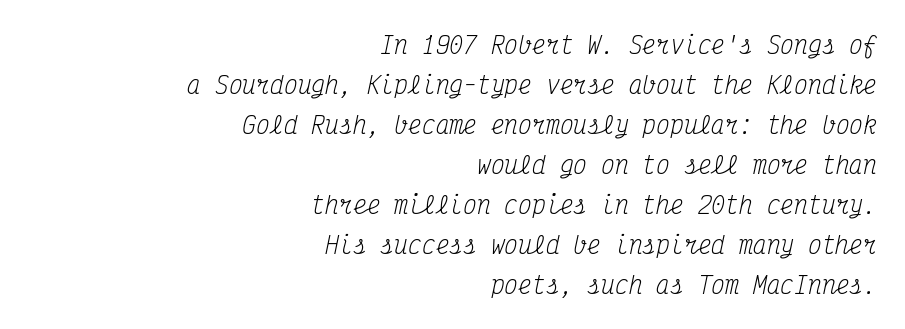
Letter spacing: default. This reads as an unemphasized weight, regular at the heaviest. Observe the lean: these are italic letterforms. Anything drawn beneath the words? Only blank space. The typesetter chose a ragged-left arrangement here.
